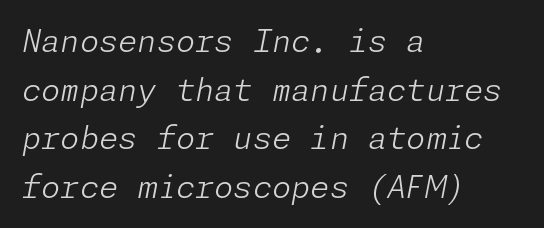
{"italic": "yes", "lean": "right", "slant_degrees": 11, "bold": "no", "weight": "light", "width": "normal", "stroke_contrast": "low", "x_height": "medium", "underline": "no", "align": "left", "line_spacing": "normal", "line_spacing_ratio": 1.57, "letter_spacing": "normal", "letter_spacing_em": 0.0, "glyph_px": 31}
